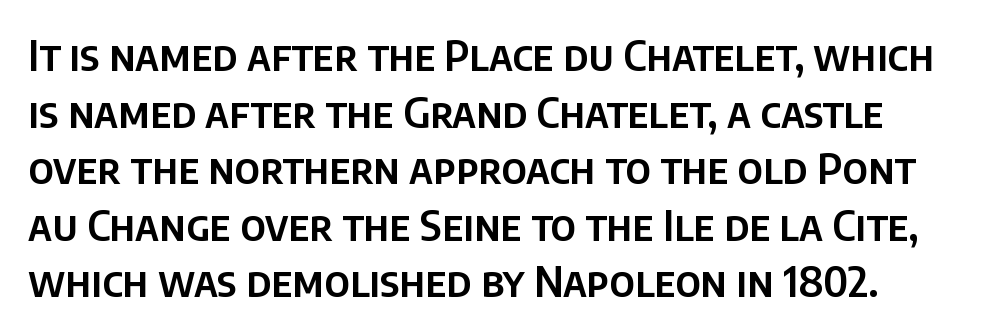
Any mark beneath the type? The region is blank. A normal amount of white space separates one row of letters from the next. Vertical strokes here are truly vertical. To sum up the face: it is a sans, with no serifs.
